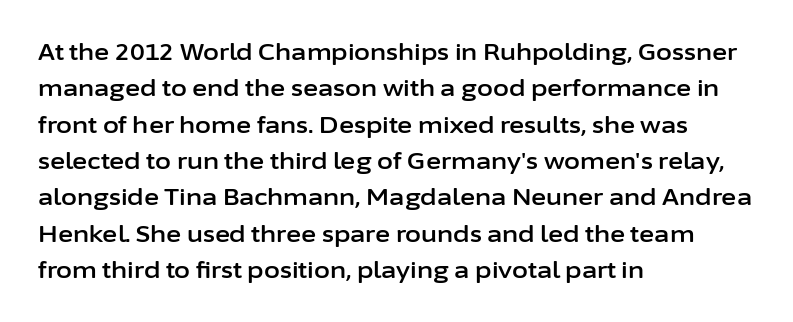
Style check: upright. Honestly, the letter spacing is just normal — you wouldn't notice it. Short and long lines alike share a common starting point at left. Any mark beneath the type? The region is blank. Interline gaps are of average width in this sample.
